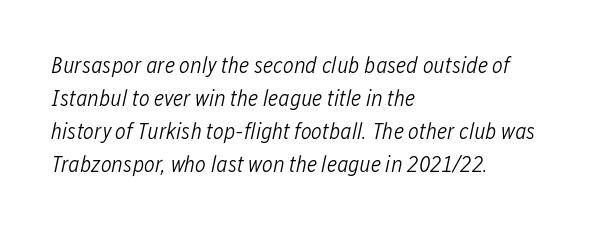
{"italic": "yes", "lean": "right", "slant_degrees": 12, "bold": "no", "underline": "no", "align": "left", "line_spacing": "normal", "line_spacing_ratio": 1.44, "letter_spacing": "normal", "letter_spacing_em": 0.0, "glyph_px": 23}
